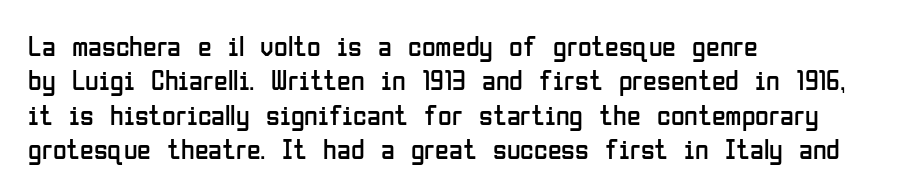
Horizontally, the lines are justified to the leading edge only. Underlining? Definitely not there. Is this a sans? Yes — the strokes have no serifs. Is this a fixed-width face? No — the glyphs have proportional, varying widths. Designer's note — italics off, roman on.
